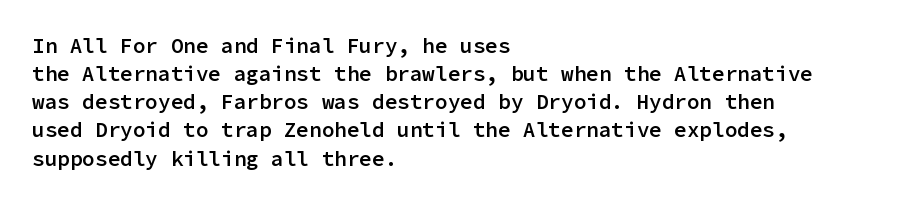
The image shows 21 px text type, upright; set left-aligned, normal line spacing (1.34x), normal letter spacing, not underlined.
